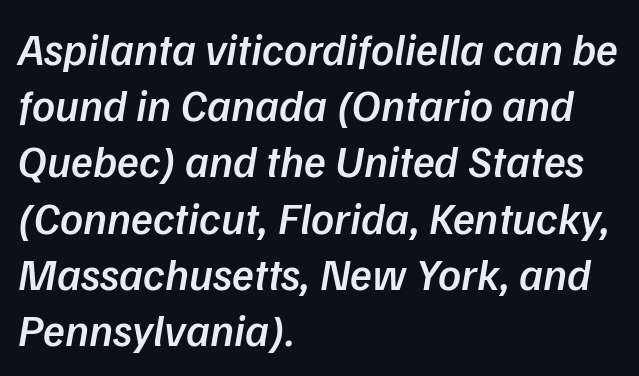
As a designer I'd log this as weight 600, semibold. The string is rendered with underlining switched off. The face used here is proportionally spaced, like ordinary book or web type. The lines sit at an ordinary, default distance from one another. This rendering uses left alignment, leaving the right contour irregular.
